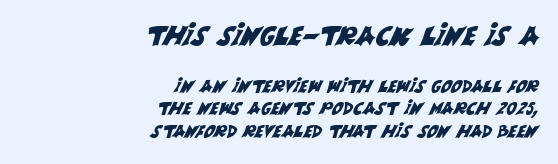
{"underline": "no", "align": "right", "line_spacing": "normal", "line_spacing_ratio": 1.34, "letter_spacing": "normal", "letter_spacing_em": 0.0, "larger_block": "first", "size_ratio": 1.53, "glyph_px": 26}
